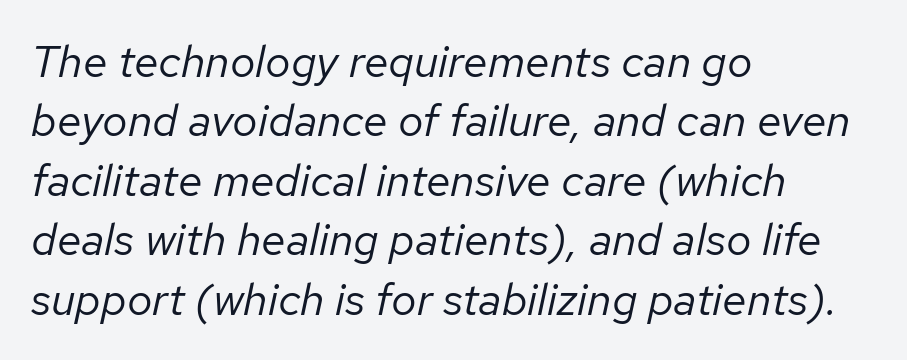
{"italic": "yes", "lean": "right", "slant_degrees": 12, "bold": "no", "weight": "regular", "width": "normal", "stroke_contrast": "low", "x_height": "medium", "monospaced": "no", "underline": "no", "align": "left", "line_spacing": "normal", "line_spacing_ratio": 1.32, "letter_spacing": "normal", "letter_spacing_em": 0.0, "glyph_px": 45}
